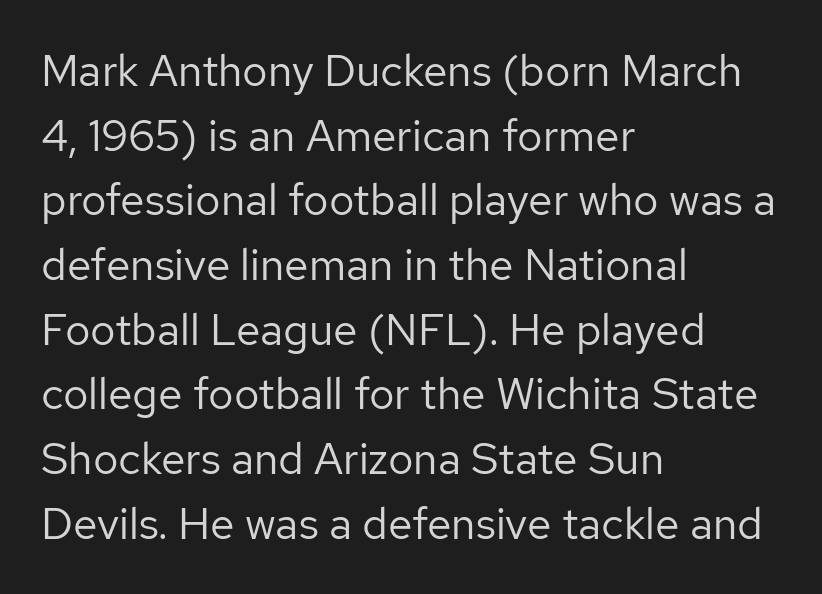
{"serif": "no", "italic": "no", "bold": "no", "weight": "regular", "width": "normal", "stroke_contrast": "low", "x_height": "medium", "monospaced": "no", "underline": "no", "align": "left", "line_spacing": "normal", "line_spacing_ratio": 1.47, "letter_spacing": "normal", "letter_spacing_em": 0.0, "glyph_px": 44}
